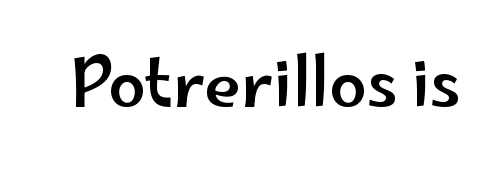
{"serif": "no", "italic": "no", "width": "wide", "stroke_contrast": "low", "x_height": "small", "monospaced": "no", "underline": "no", "letter_spacing": "normal", "letter_spacing_em": 0.0, "glyph_px": 67}
